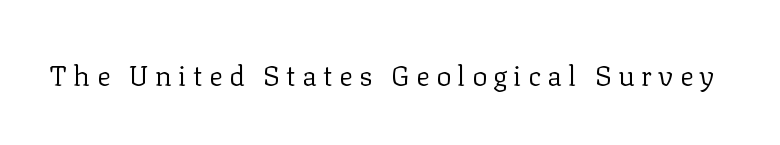
Q: Is the text bold? A: No.
Q: Is the text italic (slanted)? A: No, it is upright.
Q: Is the typeface a serif or a sans-serif typeface? A: Serif.
Q: Is the text underlined? A: No.
Q: Is the spacing between letters normal or unusually wide? A: Unusually wide.
Q: Width (condensed, normal, or wide)? A: Normal.
Q: Stroke contrast? A: Low.
Q: x-height? A: Medium.
Q: Monospaced? A: No.
